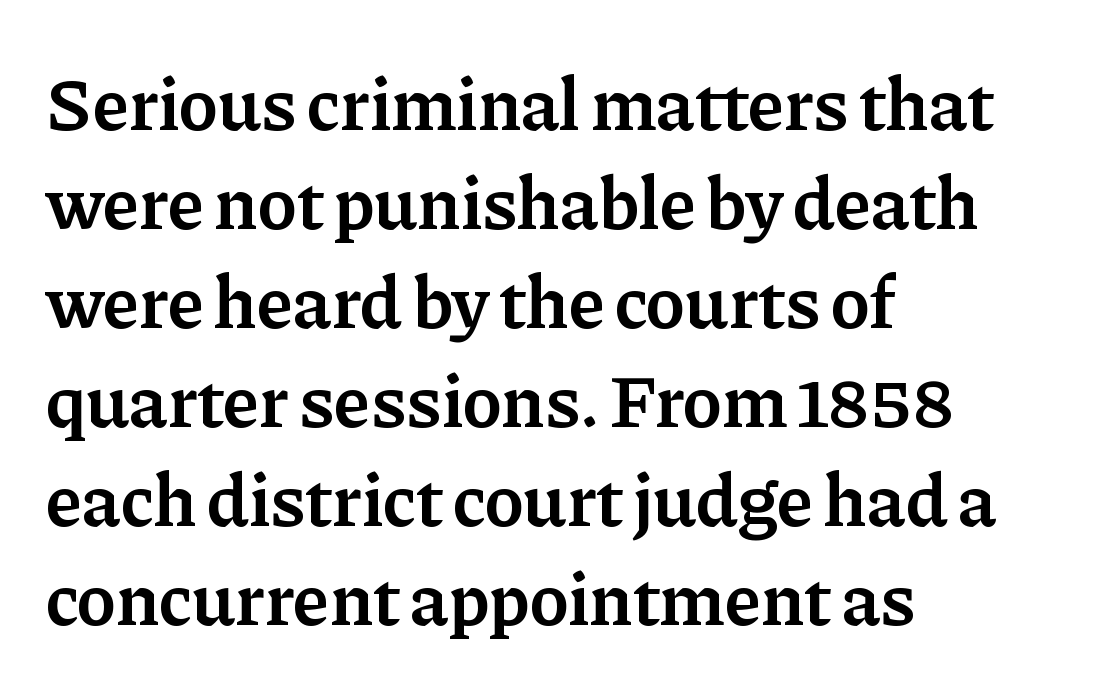
{"serif": "yes", "italic": "no", "bold": "semi", "weight": "semibold", "width": "normal", "stroke_contrast": "low", "x_height": "medium", "monospaced": "no", "underline": "no", "align": "left", "line_spacing": "normal", "line_spacing_ratio": 1.32, "letter_spacing": "normal", "letter_spacing_em": 0.0, "glyph_px": 75}
